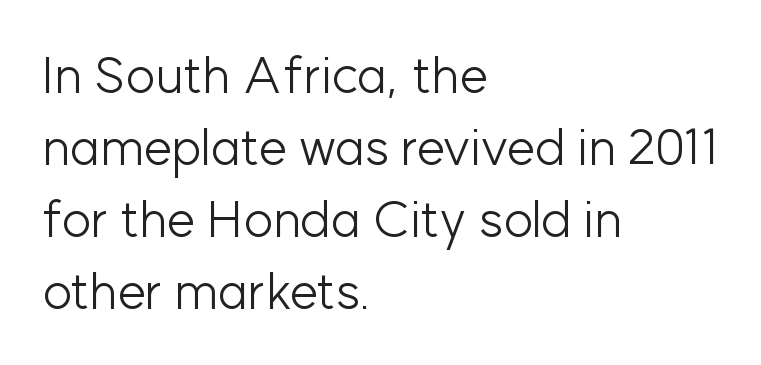
Q: Is the text bold? A: No.
Q: Is the text italic (slanted)? A: No, it is upright.
Q: Is the typeface a serif or a sans-serif typeface? A: Sans-serif.
Q: Is the text underlined? A: No.
Q: How is the paragraph aligned? A: Left-aligned.
Q: Is the spacing between letters normal or unusually wide? A: Normal.
Q: Is the spacing between lines tight, normal or loose? A: Normal.
Q: Width (condensed, normal, or wide)? A: Normal.
Q: Stroke contrast? A: Low.
Q: x-height? A: Medium.
Q: Monospaced? A: No.
